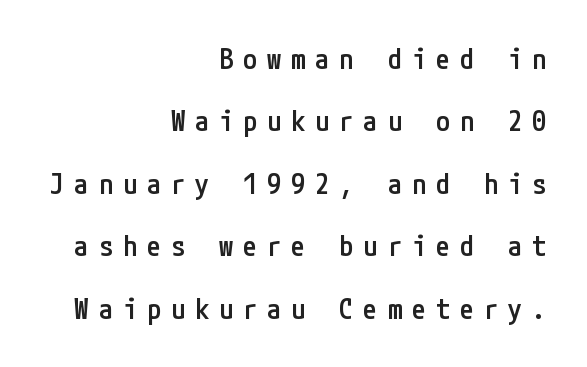
{"serif": "no", "italic": "no", "bold": "semi", "weight": "semibold", "width": "condensed", "stroke_contrast": "low", "x_height": "medium", "underline": "no", "align": "right", "line_spacing": "loose", "line_spacing_ratio": 2.23, "letter_spacing": "wide", "letter_spacing_em": 0.36, "glyph_px": 28}
